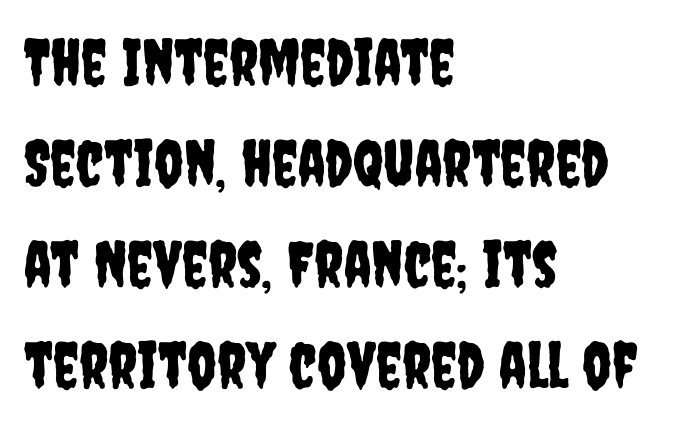
The image shows 64 px condensed sans-serif type, upright; set left-aligned, normal line spacing (1.58x), normal letter spacing, not underlined; low stroke contrast and a large x-height.
